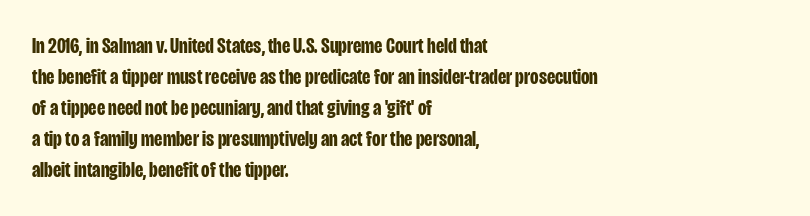
The image shows 22 px bold type, upright; set left-aligned, normal line spacing (1.41x), normal letter spacing, not underlined.
